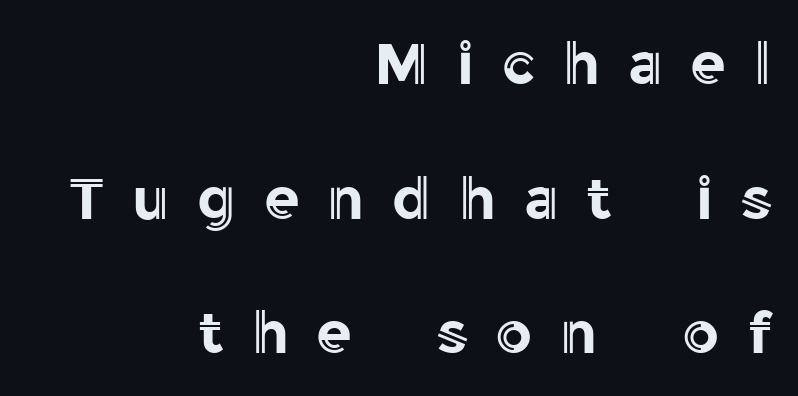
The image shows 58 px text type, upright; set right-aligned, loose line spacing (2.32x), unusually wide letter spacing (+0.48 em), not underlined; a medium x-height.
